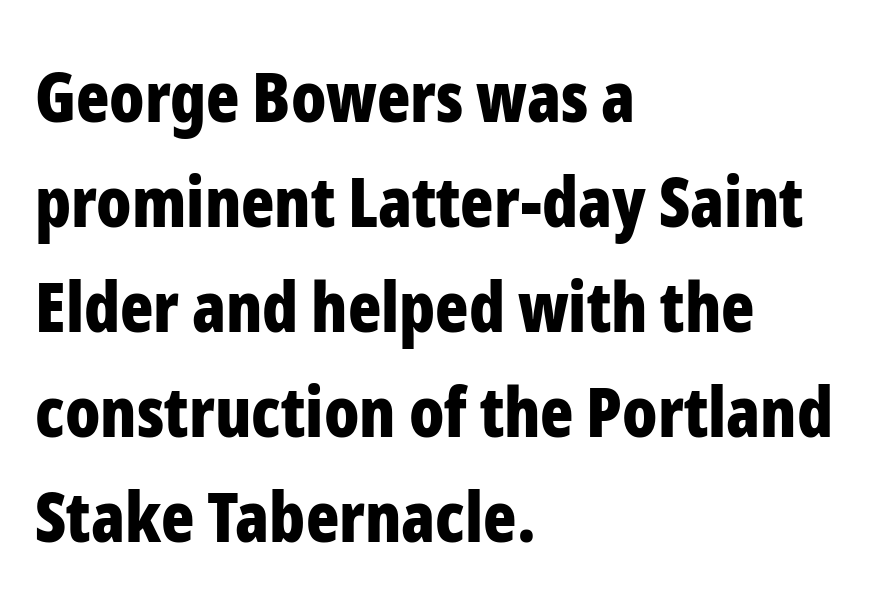
Q: Is the text bold? A: Yes.
Q: Is the text italic (slanted)? A: No, it is upright.
Q: Is the typeface a serif or a sans-serif typeface? A: Sans-serif.
Q: Is the text underlined? A: No.
Q: How is the paragraph aligned? A: Left-aligned.
Q: Is the spacing between letters normal or unusually wide? A: Normal.
Q: Is the spacing between lines tight, normal or loose? A: Normal.
Q: Width (condensed, normal, or wide)? A: Condensed.
Q: Stroke contrast? A: Low.
Q: x-height? A: Medium.
Q: Monospaced? A: No.
